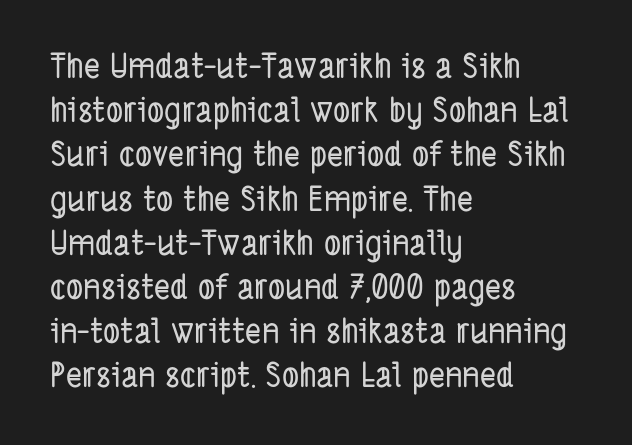
The rows are spaced the way most documents space them. The type is set solid horizontally, with unmodified tracking. In terms of letterform style, serifs are entirely absent. Do the characters align in a grid? No, the font is proportional.
